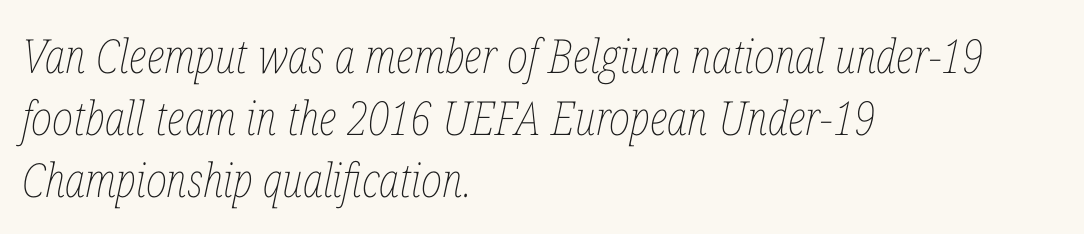
Q: Is the text bold? A: No.
Q: Is the text italic (slanted)? A: Yes, it leans right by about 12 degrees.
Q: Is the text underlined? A: No.
Q: How is the paragraph aligned? A: Left-aligned.
Q: Is the spacing between letters normal or unusually wide? A: Normal.
Q: Is the spacing between lines tight, normal or loose? A: Normal.
Q: Width (condensed, normal, or wide)? A: Condensed.
Q: Stroke contrast? A: Low.
Q: x-height? A: Medium.
Q: Monospaced? A: No.
